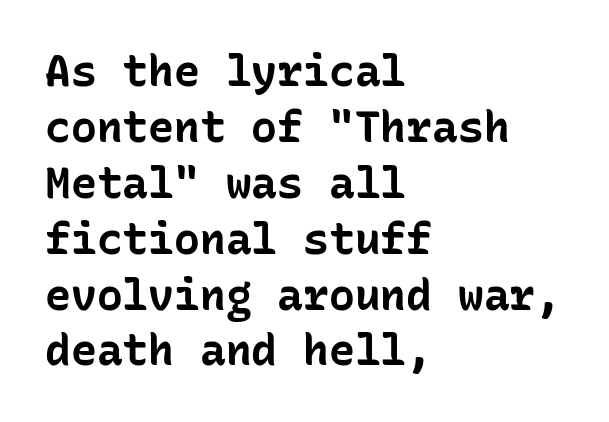
{"serif": "no", "italic": "no", "bold": "yes", "weight": "bold", "width": "normal", "stroke_contrast": "low", "x_height": "medium", "monospaced": "yes", "underline": "no", "align": "left", "line_spacing": "normal", "line_spacing_ratio": 1.3, "letter_spacing": "normal", "letter_spacing_em": 0.0, "glyph_px": 43}
